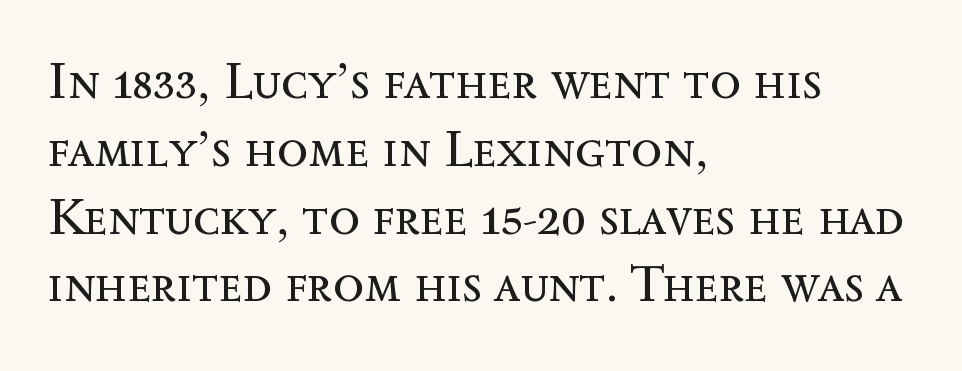
{"italic": "no", "bold": "no", "weight": "regular", "width": "normal", "x_height": "medium", "monospaced": "no", "underline": "no", "align": "left", "line_spacing": "normal", "line_spacing_ratio": 1.33, "letter_spacing": "normal", "letter_spacing_em": 0.0, "glyph_px": 51}
